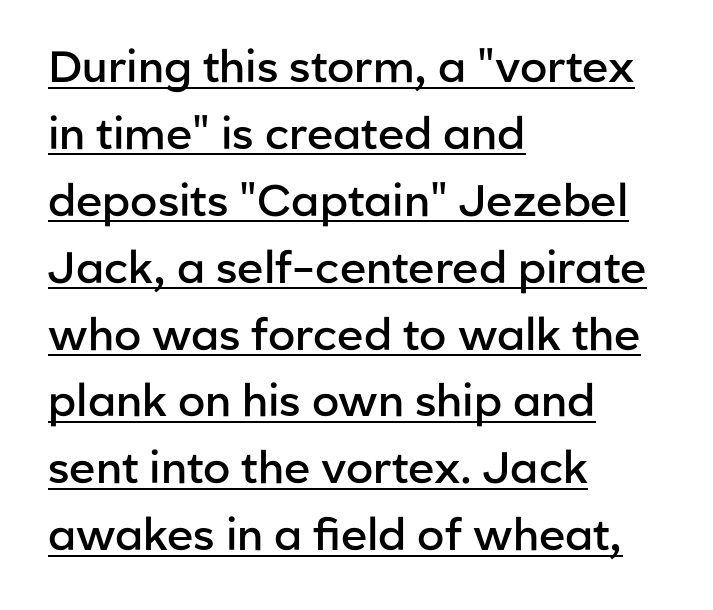
Q: Is the text bold? A: Semi-bold.
Q: Is the text italic (slanted)? A: No, it is upright.
Q: Is the typeface a serif or a sans-serif typeface? A: Sans-serif.
Q: Is the text underlined? A: Yes.
Q: How is the paragraph aligned? A: Left-aligned.
Q: Is the spacing between letters normal or unusually wide? A: Normal.
Q: Is the spacing between lines tight, normal or loose? A: Normal.
Q: Width (condensed, normal, or wide)? A: Normal.
Q: Stroke contrast? A: Low.
Q: x-height? A: Medium.
Q: Monospaced? A: No.
